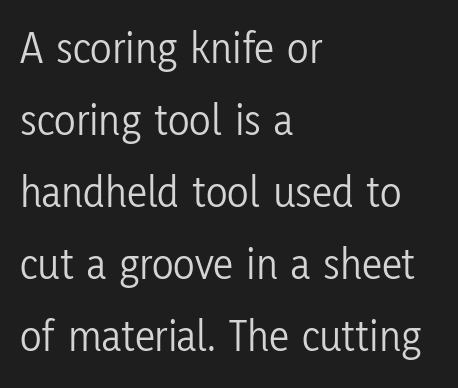
The image shows 45 px light, condensed sans-serif type, upright; set left-aligned, normal line spacing (1.6x), normal letter spacing, not underlined; low stroke contrast and a medium x-height.
